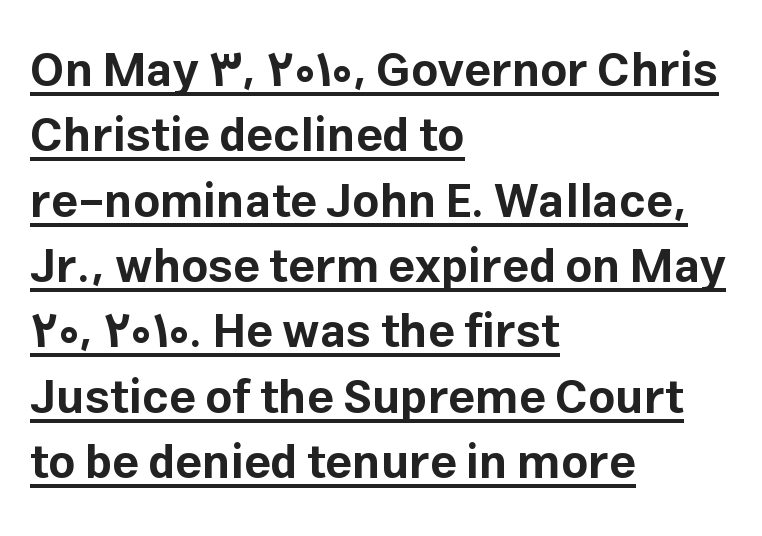
{"serif": "no", "italic": "no", "bold": "yes", "weight": "bold", "width": "normal", "stroke_contrast": "low", "x_height": "medium", "monospaced": "no", "underline": "yes", "align": "left", "line_spacing": "normal", "line_spacing_ratio": 1.39, "letter_spacing": "normal", "letter_spacing_em": 0.0, "glyph_px": 47}
